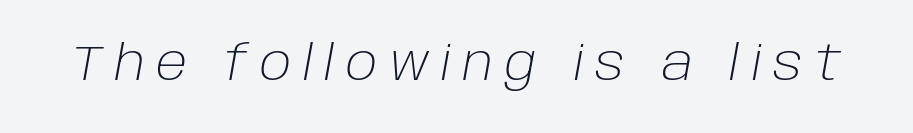
The image shows 49 px light type, italic (leaning right); set unusually wide letter spacing (+0.23 em), not underlined; low stroke contrast and a large x-height.
